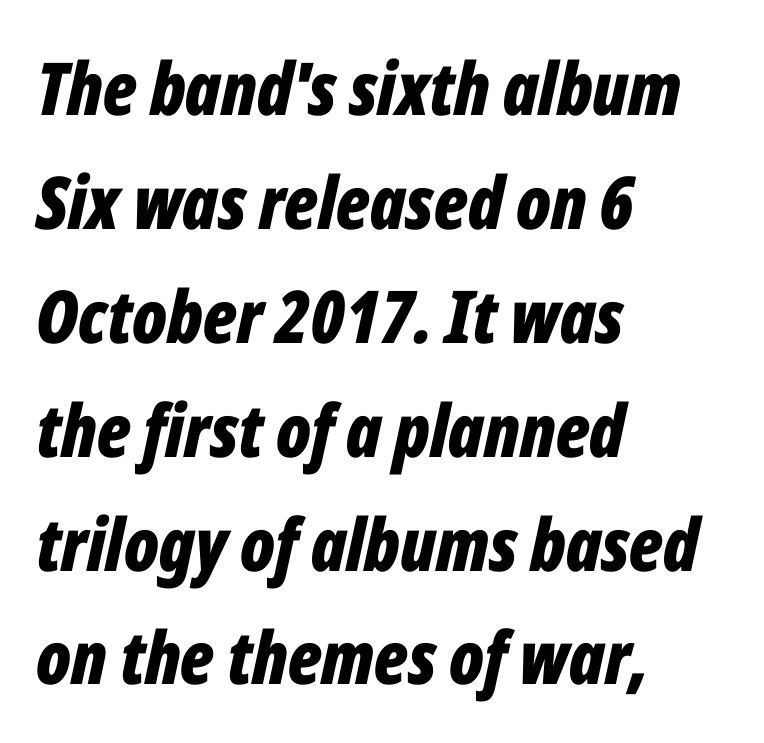
Whoever set this chose a conventional vertical rhythm. Quick note: italic. No word sits above an underline. Varying glyph widths throughout — classic text-font behaviour.
